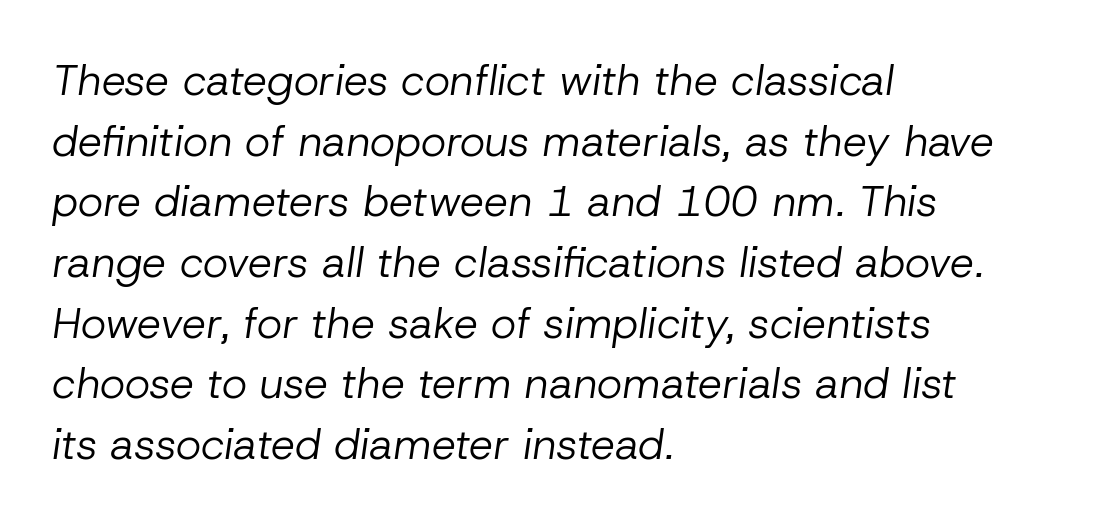
Q: Is the text bold? A: No.
Q: Is the text italic (slanted)? A: Yes, it leans right by about 8 degrees.
Q: Is the text underlined? A: No.
Q: How is the paragraph aligned? A: Left-aligned.
Q: Is the spacing between letters normal or unusually wide? A: Normal.
Q: Is the spacing between lines tight, normal or loose? A: Normal.
Q: Width (condensed, normal, or wide)? A: Normal.
Q: Stroke contrast? A: Low.
Q: x-height? A: Medium.
Q: Monospaced? A: No.
